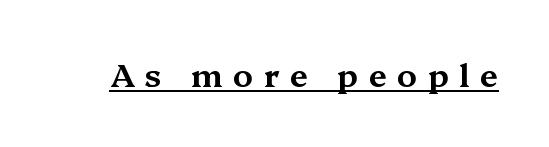
Q: Is the text italic (slanted)? A: No, it is upright.
Q: Is the typeface a serif or a sans-serif typeface? A: Serif.
Q: Is the text underlined? A: Yes.
Q: Is the spacing between letters normal or unusually wide? A: Unusually wide.
Q: Width (condensed, normal, or wide)? A: Wide.
Q: Stroke contrast? A: Medium.
Q: x-height? A: Medium.
Q: Monospaced? A: No.
